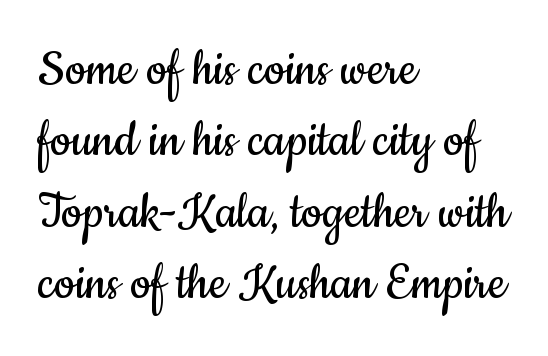
The image shows 58 px regular-weight, condensed sans-serif type; set left-aligned, line spacing 1.23x, normal letter spacing, not underlined; low stroke contrast and a small x-height.
